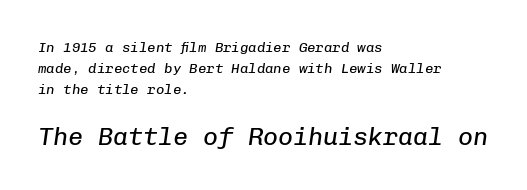
Q: Is the text bold? A: No.
Q: Is the text italic (slanted)? A: Yes, it leans right by about 8 degrees.
Q: Is the text underlined? A: No.
Q: How is the paragraph aligned? A: Left-aligned.
Q: Is the spacing between letters normal or unusually wide? A: Normal.
Q: Is the spacing between lines tight, normal or loose? A: Normal.
Q: Which block of text is set in a larger size, the first (top) or the second (bottom)? A: The second (bottom) one.
